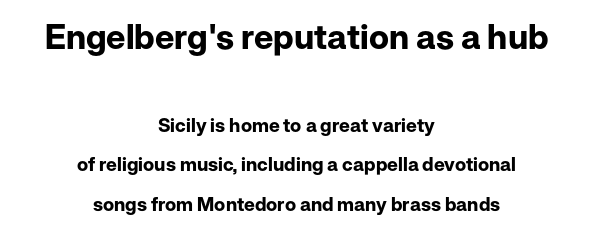
Q: Is the text bold? A: Yes.
Q: Is the text italic (slanted)? A: No, it is upright.
Q: Is the typeface a serif or a sans-serif typeface? A: Sans-serif.
Q: Is the text underlined? A: No.
Q: How is the paragraph aligned? A: Centered.
Q: Is the spacing between letters normal or unusually wide? A: Normal.
Q: Is the spacing between lines tight, normal or loose? A: Loose.
Q: Which block of text is set in a larger size, the first (top) or the second (bottom)? A: The first (top) one.
Q: Width (condensed, normal, or wide)? A: Normal.
Q: Stroke contrast? A: Low.
Q: x-height? A: Medium.
Q: Monospaced? A: No.
